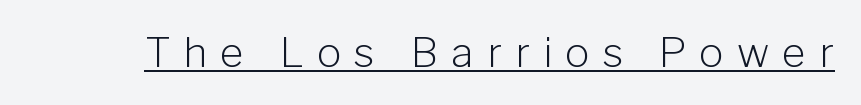
This is underlined copy, the kind a proofreader might mark for attention. Spacing verdict: proportional, widths tailored to each character. Is there any slant? The stems are plumb. Stroke terminals: plain, sans-serif. Observe the wide spacing: letters keep a clear distance from each other. No extra ink here — the face is not bold.
